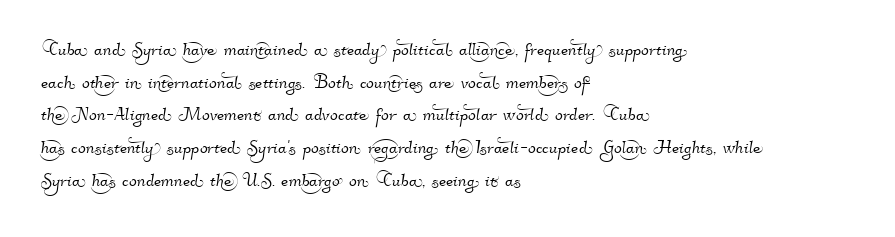
The image shows 23 px text type; set left-aligned, normal line spacing (1.42x), normal letter spacing, not underlined.
